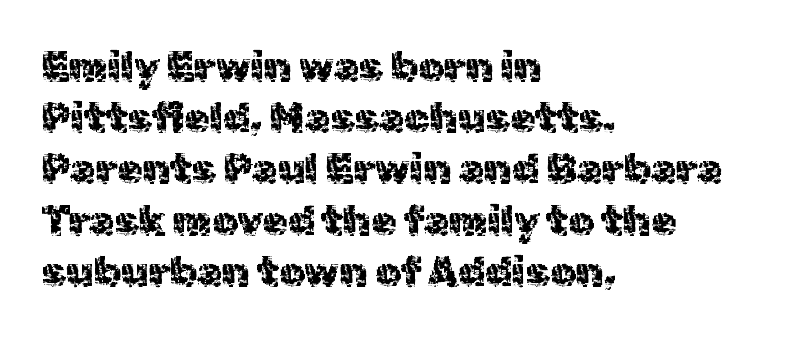
Q: Is the text italic (slanted)? A: No, it is upright.
Q: Is the typeface a serif or a sans-serif typeface? A: Sans-serif.
Q: Is the text underlined? A: No.
Q: How is the paragraph aligned? A: Left-aligned.
Q: Is the spacing between letters normal or unusually wide? A: Normal.
Q: Is the spacing between lines tight, normal or loose? A: Normal.
Q: Width (condensed, normal, or wide)? A: Normal.
Q: x-height? A: Medium.
Q: Monospaced? A: No.
